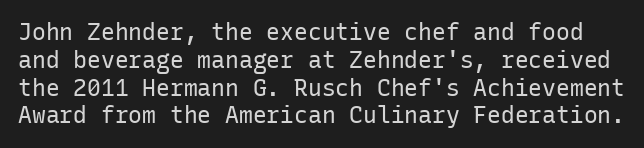
No chunkiness to these letters — they're not bold. A bare baseline throughout the passage. The typography opts for an upright posture over an oblique one. Between one letter and the next there's only the usual sliver of space.
